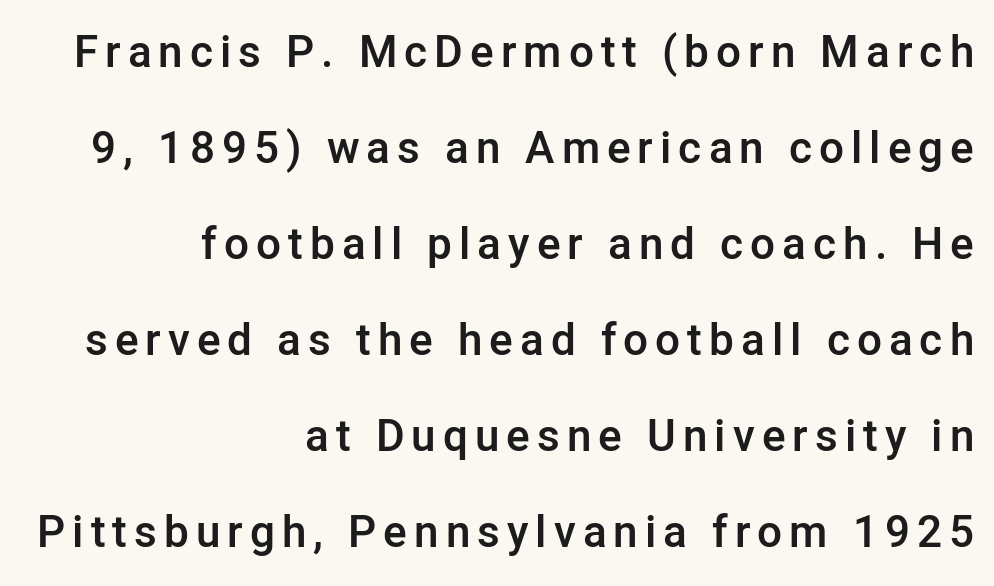
Characters remain perfectly vertical along every line. Has an underline been added? It has not. A typesetter would call this leading open, well beyond the default. Looks like regular typesetting: each glyph gets only the width it needs. You can tell from the bare stems that sans-serif type was used.
